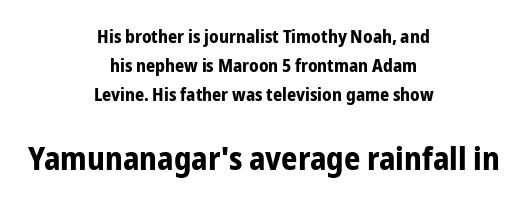
Q: Is the text bold? A: Yes.
Q: Is the text italic (slanted)? A: No, it is upright.
Q: Is the typeface a serif or a sans-serif typeface? A: Sans-serif.
Q: Is the text underlined? A: No.
Q: How is the paragraph aligned? A: Centered.
Q: Is the spacing between letters normal or unusually wide? A: Normal.
Q: Is the spacing between lines tight, normal or loose? A: Normal.
Q: Which block of text is set in a larger size, the first (top) or the second (bottom)? A: The second (bottom) one.
Q: Width (condensed, normal, or wide)? A: Condensed.
Q: Stroke contrast? A: Low.
Q: x-height? A: Medium.
Q: Monospaced? A: No.
